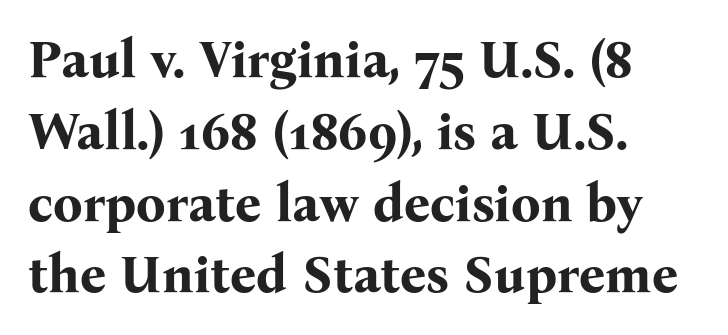
The image shows 52 px bold serif type, upright; set left-aligned, normal line spacing (1.38x), normal letter spacing, not underlined; medium stroke contrast and a medium x-height.
